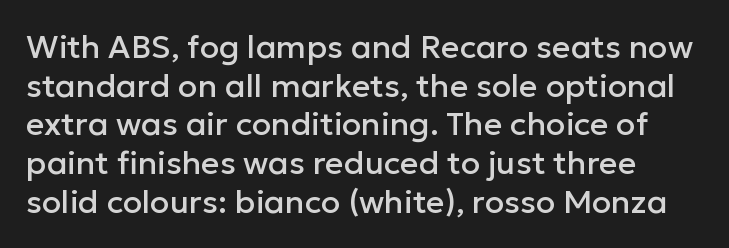
The image shows 32 px sans-serif type, upright; set line spacing 1.21x, normal letter spacing, not underlined; low stroke contrast and a medium x-height.
